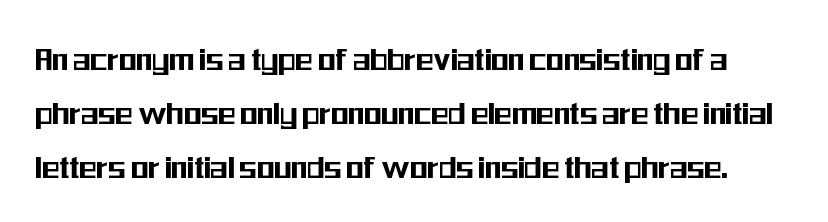
The image shows 36 px condensed sans-serif type, upright; set normal line spacing (1.5x), normal letter spacing, not underlined; medium stroke contrast and a medium x-height.
